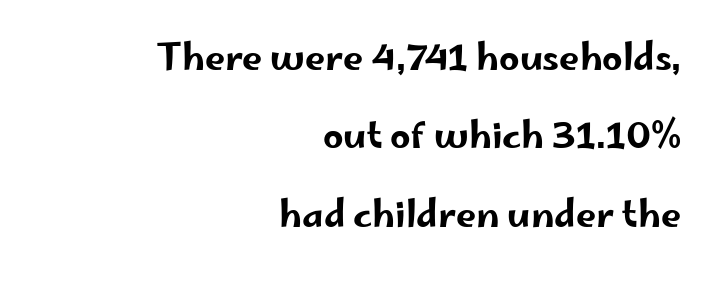
Q: Is the text italic (slanted)? A: No, it is upright.
Q: Is the typeface a serif or a sans-serif typeface? A: Sans-serif.
Q: Is the text underlined? A: No.
Q: How is the paragraph aligned? A: Right-aligned.
Q: Is the spacing between letters normal or unusually wide? A: Normal.
Q: Is the spacing between lines tight, normal or loose? A: Loose.
Q: Width (condensed, normal, or wide)? A: Wide.
Q: Stroke contrast? A: Low.
Q: x-height? A: Small.
Q: Monospaced? A: No.
